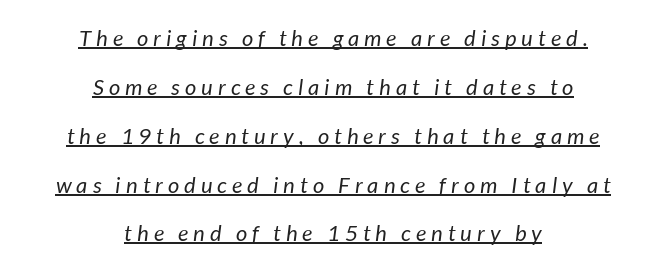
The image shows 22 px text type; set centered, loose line spacing (2.22x), unusually wide letter spacing (+0.23 em), underlined.
